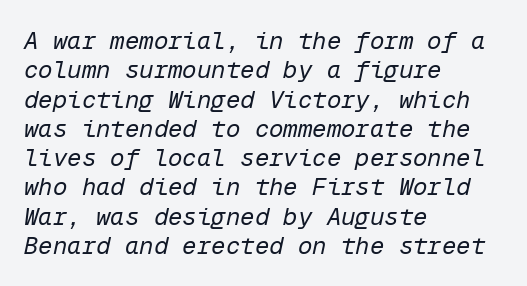
The image shows 24 px text type, italic (leaning right); set left-aligned, line spacing 1.22x, normal letter spacing, not underlined.
